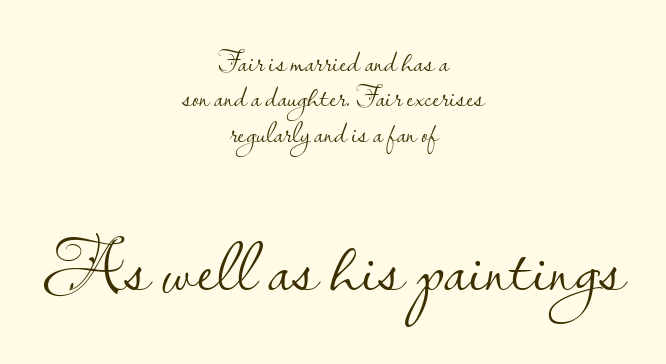
The image shows 77 px light sans-serif type; set centered, tight line spacing (1.14x), normal letter spacing, not underlined; the second (bottom) block is 2.48x larger; low stroke contrast and a small x-height.
